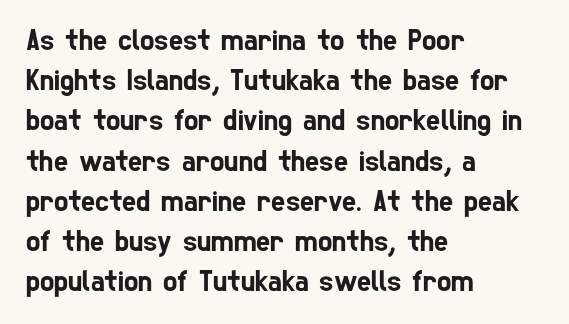
The image shows 30 px condensed sans-serif type; set left-aligned, normal line spacing (1.34x), normal letter spacing, not underlined; low stroke contrast and a medium x-height.
